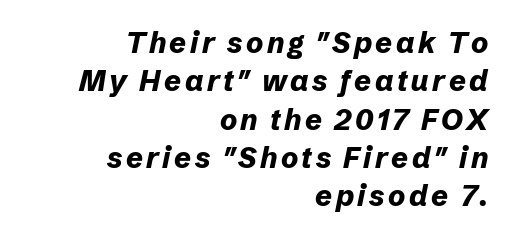
{"italic": "yes", "lean": "right", "slant_degrees": 12, "bold": "yes", "weight": "bold", "width": "normal", "stroke_contrast": "low", "x_height": "medium", "monospaced": "no", "underline": "no", "align": "right", "line_spacing": "normal", "line_spacing_ratio": 1.32, "glyph_px": 29}
